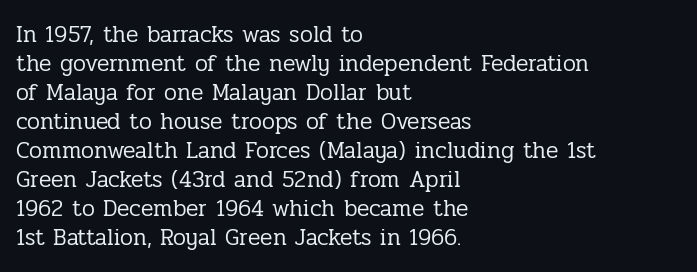
Q: Is the text bold? A: No.
Q: Is the text italic (slanted)? A: No, it is upright.
Q: Is the text underlined? A: No.
Q: How is the paragraph aligned? A: Left-aligned.
Q: Is the spacing between letters normal or unusually wide? A: Normal.
Q: Is the spacing between lines tight, normal or loose? A: Normal.
